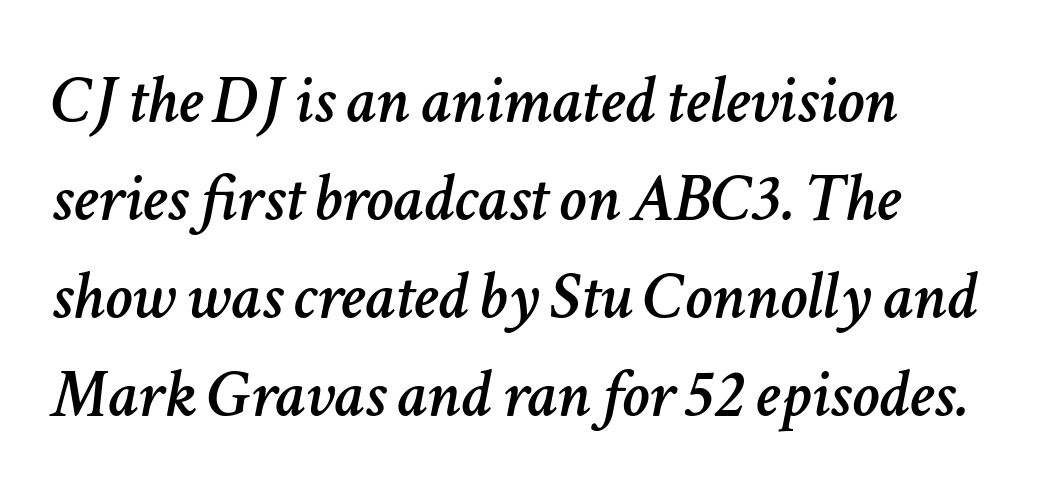
{"italic": "yes", "lean": "right", "slant_degrees": 11, "width": "normal", "stroke_contrast": "low", "x_height": "medium", "monospaced": "no", "underline": "no", "align": "left", "line_spacing": "normal", "line_spacing_ratio": 1.42, "letter_spacing": "normal", "letter_spacing_em": 0.0, "glyph_px": 69}
